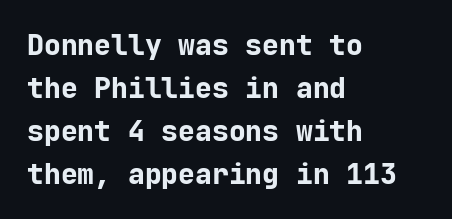
{"serif": "no", "italic": "no", "bold": "yes", "weight": "bold", "width": "normal", "stroke_contrast": "low", "x_height": "medium", "monospaced": "yes", "underline": "no", "align": "left", "line_spacing": "normal", "line_spacing_ratio": 1.53, "letter_spacing": "normal", "letter_spacing_em": 0.0, "glyph_px": 28}
